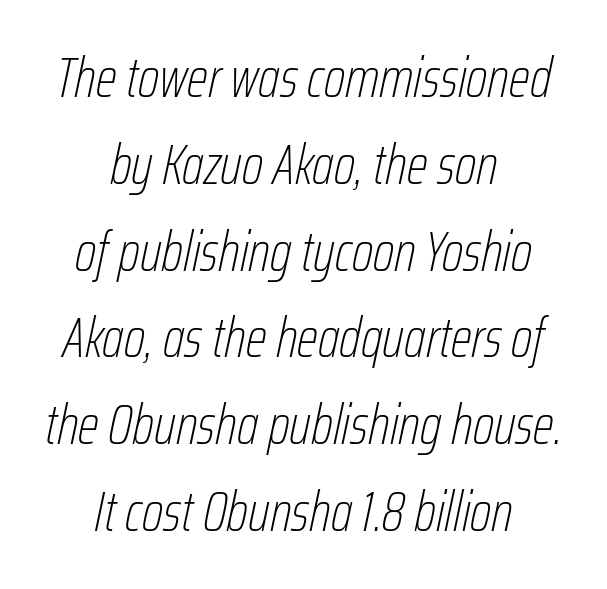
Q: Is the text bold? A: No.
Q: Is the text italic (slanted)? A: Yes, it leans right by about 12 degrees.
Q: Is the text underlined? A: No.
Q: How is the paragraph aligned? A: Centered.
Q: Is the spacing between letters normal or unusually wide? A: Normal.
Q: Is the spacing between lines tight, normal or loose? A: Normal.
Q: Width (condensed, normal, or wide)? A: Condensed.
Q: Stroke contrast? A: Low.
Q: x-height? A: Medium.
Q: Monospaced? A: No.
